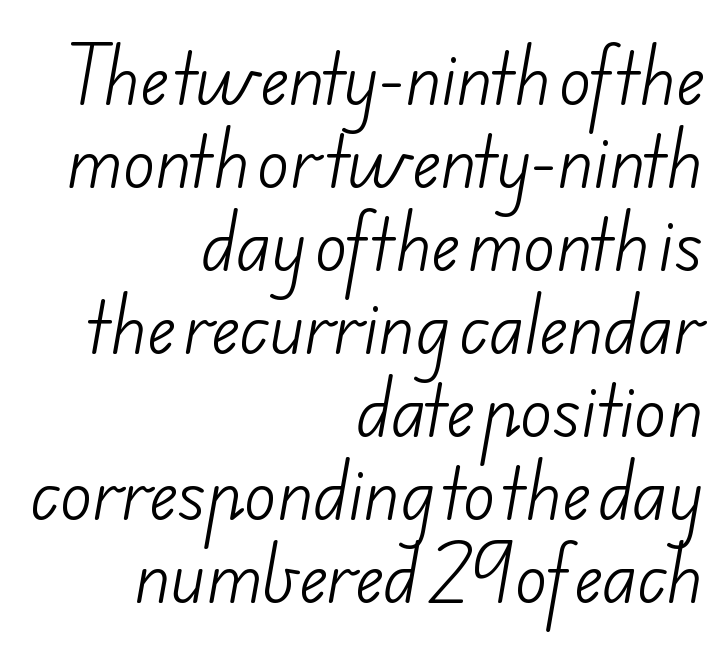
Q: Is the text bold? A: No.
Q: Is the typeface a serif or a sans-serif typeface? A: Sans-serif.
Q: Is the text underlined? A: No.
Q: How is the paragraph aligned? A: Right-aligned.
Q: Is the spacing between letters normal or unusually wide? A: Normal.
Q: Width (condensed, normal, or wide)? A: Normal.
Q: Stroke contrast? A: Low.
Q: x-height? A: Small.
Q: Monospaced? A: No.
